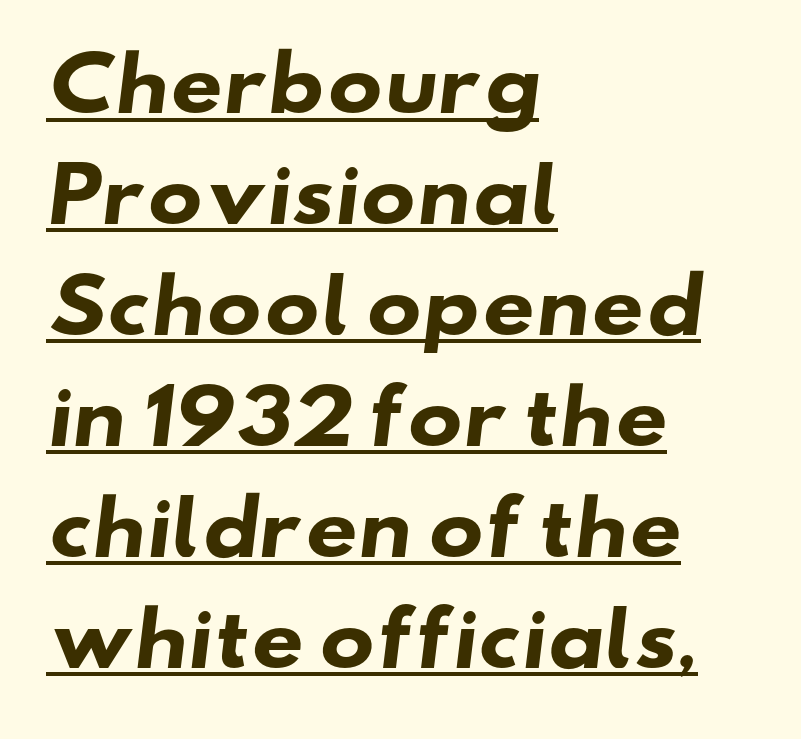
{"serif": "no", "bold": "yes", "weight": "heavy", "width": "wide", "stroke_contrast": "low", "x_height": "small", "monospaced": "no", "underline": "yes", "align": "left", "line_spacing": "normal", "line_spacing_ratio": 1.52, "letter_spacing": "normal", "letter_spacing_em": 0.0, "glyph_px": 73}
